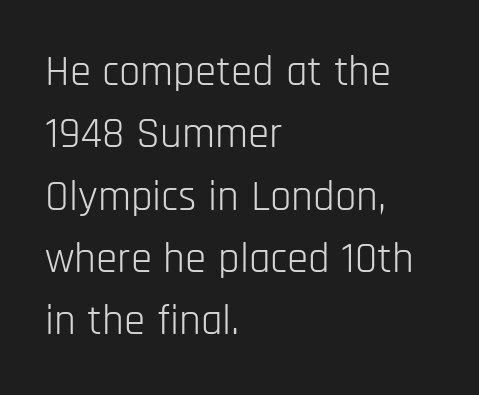
{"serif": "no", "italic": "no", "bold": "no", "weight": "light", "width": "condensed", "stroke_contrast": "low", "x_height": "large", "monospaced": "no", "underline": "no", "align": "left", "line_spacing": "normal", "line_spacing_ratio": 1.45, "letter_spacing": "normal", "letter_spacing_em": 0.0, "glyph_px": 43}
